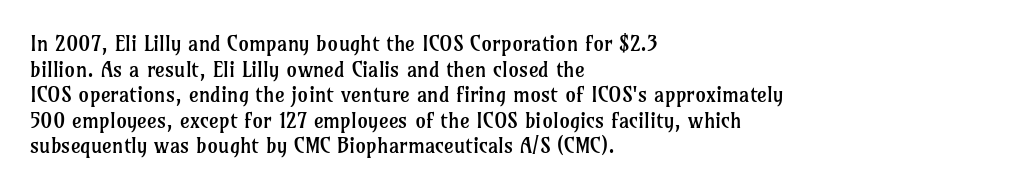
Q: Is the text bold? A: No.
Q: Is the text italic (slanted)? A: No, it is upright.
Q: Is the text underlined? A: No.
Q: How is the paragraph aligned? A: Left-aligned.
Q: Is the spacing between letters normal or unusually wide? A: Normal.
